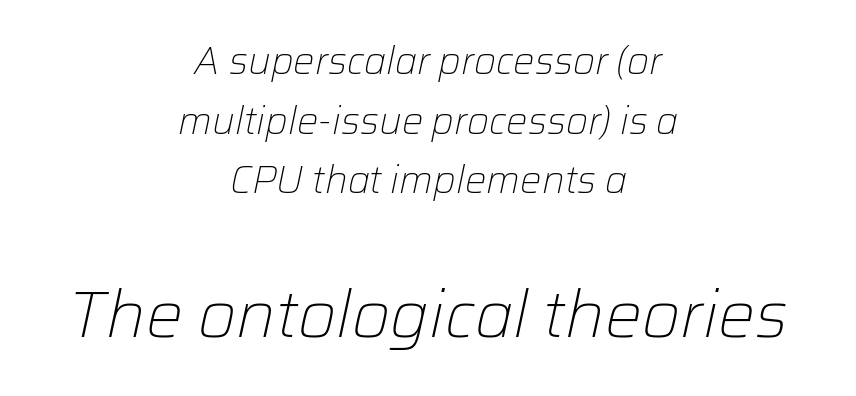
The image shows 66 px light type, italic (leaning right); set centered, normal line spacing (1.57x), normal letter spacing, not underlined; the second (bottom) block is 1.74x larger; low stroke contrast and a medium x-height.
